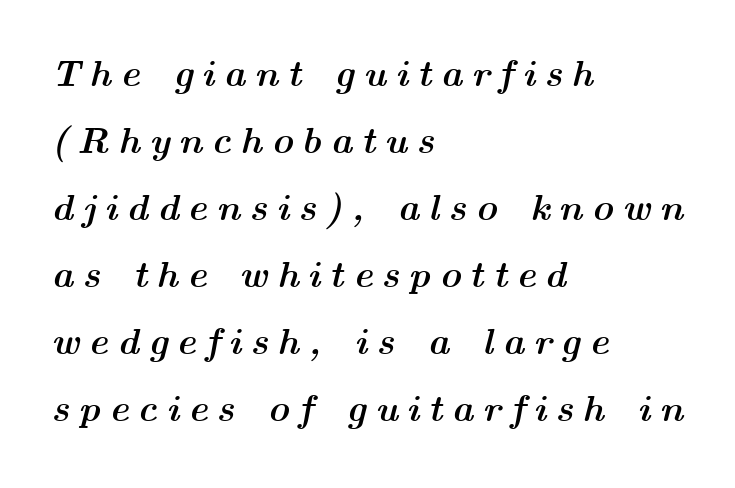
Q: Is the text bold? A: Yes.
Q: Is the text italic (slanted)? A: Yes, it leans right by about 14 degrees.
Q: Is the text underlined? A: No.
Q: How is the paragraph aligned? A: Left-aligned.
Q: Is the spacing between letters normal or unusually wide? A: Unusually wide.
Q: Width (condensed, normal, or wide)? A: Wide.
Q: Stroke contrast? A: Medium.
Q: x-height? A: Medium.
Q: Monospaced? A: No.
